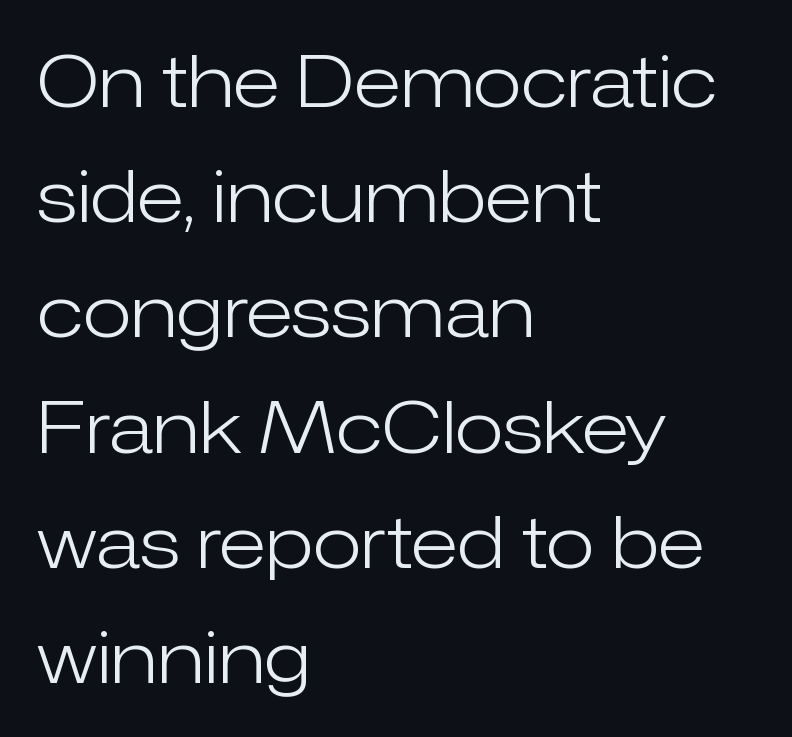
{"serif": "no", "italic": "no", "bold": "no", "weight": "light", "width": "normal", "stroke_contrast": "low", "x_height": "medium", "monospaced": "no", "underline": "no", "align": "left", "line_spacing": "normal", "line_spacing_ratio": 1.6, "letter_spacing": "normal", "letter_spacing_em": 0.0, "glyph_px": 72}
